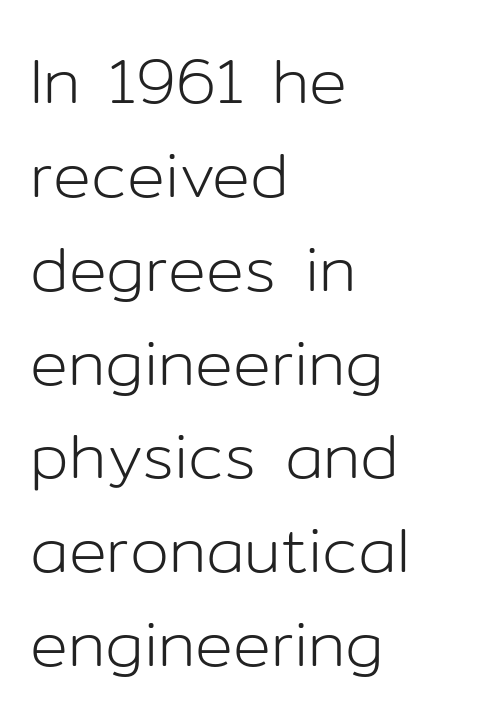
The image shows 63 px light sans-serif type, upright; set left-aligned, normal line spacing (1.49x), normal letter spacing, not underlined; low stroke contrast and a medium x-height.
